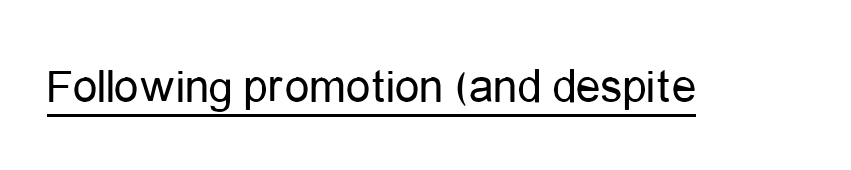
Q: Is the text bold? A: No.
Q: Is the text italic (slanted)? A: No, it is upright.
Q: Is the typeface a serif or a sans-serif typeface? A: Sans-serif.
Q: Is the text underlined? A: Yes.
Q: Is the spacing between letters normal or unusually wide? A: Normal.
Q: Width (condensed, normal, or wide)? A: Condensed.
Q: Stroke contrast? A: Low.
Q: x-height? A: Medium.
Q: Monospaced? A: No.
